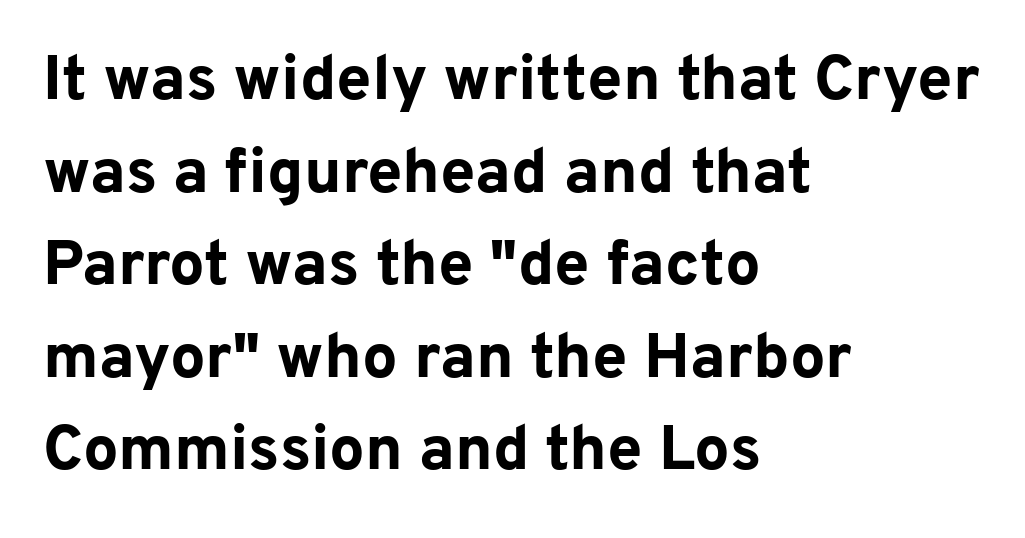
The image shows 63 px bold sans-serif type, upright; set left-aligned, normal line spacing (1.47x), normal letter spacing, not underlined; low stroke contrast and a medium x-height.
